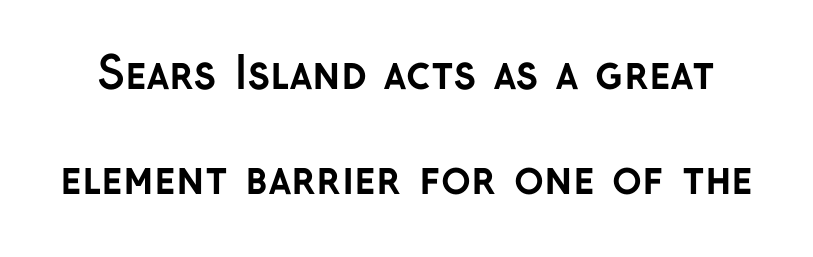
Letters rest on an invisible, unmarked baseline. This sample trades compactness for vertical openness between lines. This rendering leaves character spacing at its baseline value. Notice how the stems are strictly vertical — no italics here. The passage shown is typed in a proportional face where columns would drift.
